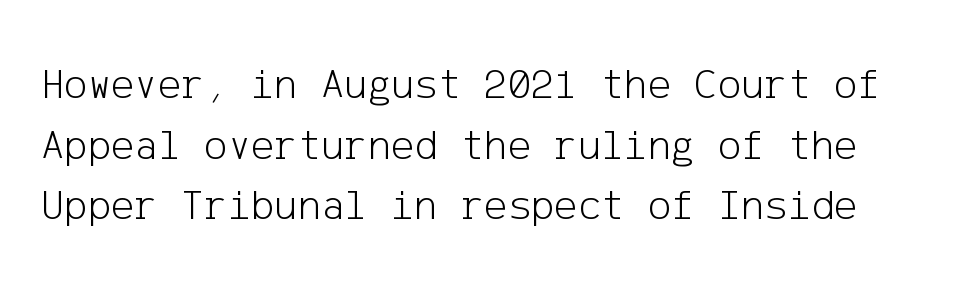
The image shows 44 px light sans-serif type, upright; set normal line spacing (1.38x), normal letter spacing, not underlined; low stroke contrast and a medium x-height.
